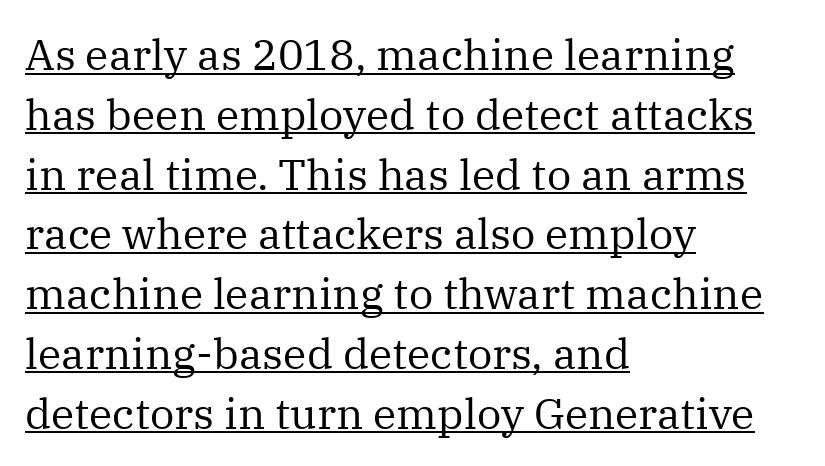
Q: Is the text bold? A: No.
Q: Is the text italic (slanted)? A: No, it is upright.
Q: Is the typeface a serif or a sans-serif typeface? A: Serif.
Q: Is the text underlined? A: Yes.
Q: How is the paragraph aligned? A: Left-aligned.
Q: Is the spacing between letters normal or unusually wide? A: Normal.
Q: Is the spacing between lines tight, normal or loose? A: Normal.
Q: Width (condensed, normal, or wide)? A: Normal.
Q: Stroke contrast? A: Medium.
Q: x-height? A: Medium.
Q: Monospaced? A: No.
